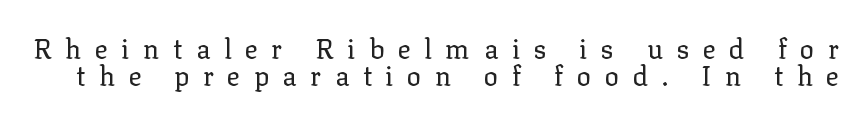
Tall strokes in this sample are plumb rather than angled. Only glyphs here, with clear space below each row. Line spacing here is tight. The passage shown has open, widely tracked lettering throughout. Weight: not bold — regular or lighter.
